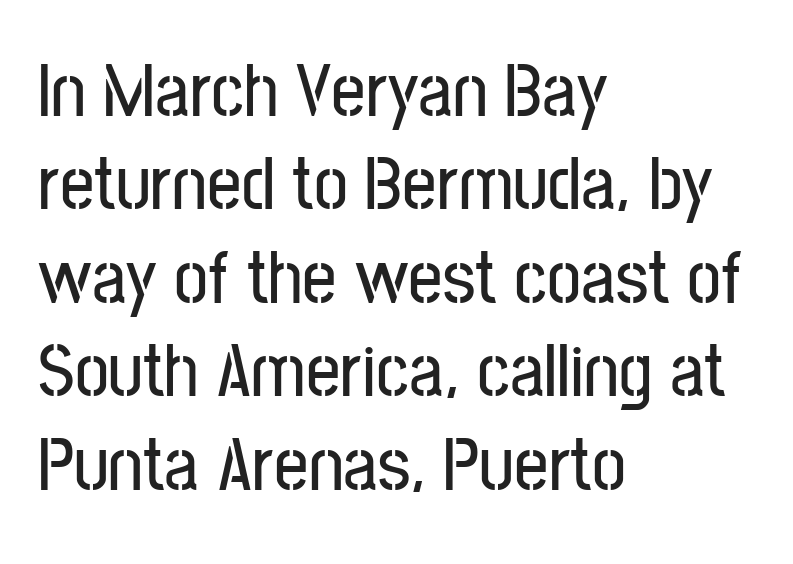
Note: no serifs on the glyphs. This sample has the flowing, uneven cadence of proportional lettering. If you drew a ruler down the left edge, every line would touch it. Beneath every word, the page is bare. The letters stand upright; this is a roman face.
